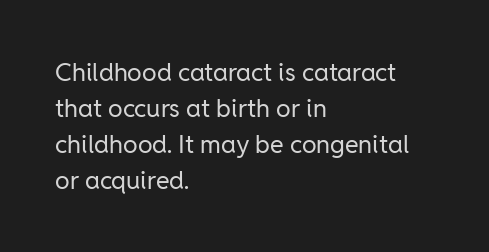
{"italic": "no", "bold": "no", "underline": "no", "align": "left", "line_spacing": "normal", "line_spacing_ratio": 1.44, "letter_spacing": "normal", "letter_spacing_em": 0.0, "glyph_px": 25}
